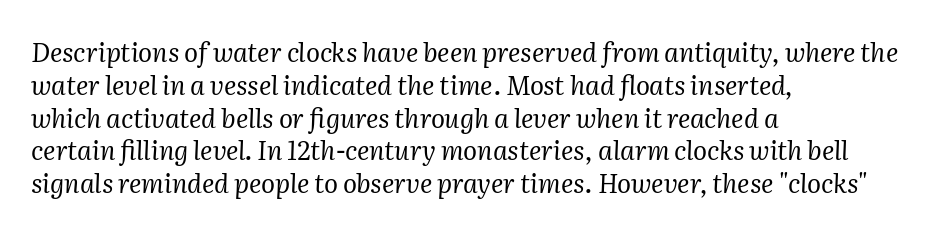
The image shows 26 px text type, italic (leaning right); set left-aligned, normal line spacing (1.26x), normal letter spacing, not underlined.
